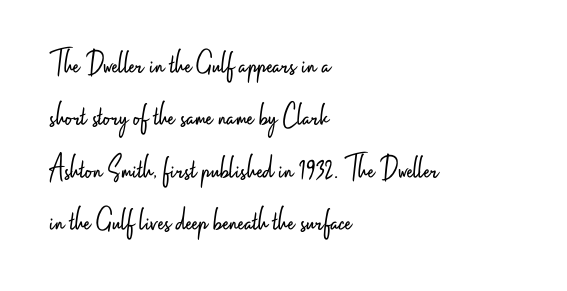
Q: Is the text bold? A: No.
Q: Is the text italic (slanted)? A: Yes.
Q: Is the typeface a serif or a sans-serif typeface? A: Sans-serif.
Q: Is the text underlined? A: No.
Q: How is the paragraph aligned? A: Left-aligned.
Q: Is the spacing between letters normal or unusually wide? A: Normal.
Q: Is the spacing between lines tight, normal or loose? A: Normal.
Q: Width (condensed, normal, or wide)? A: Condensed.
Q: Stroke contrast? A: Low.
Q: x-height? A: Small.
Q: Monospaced? A: No.
